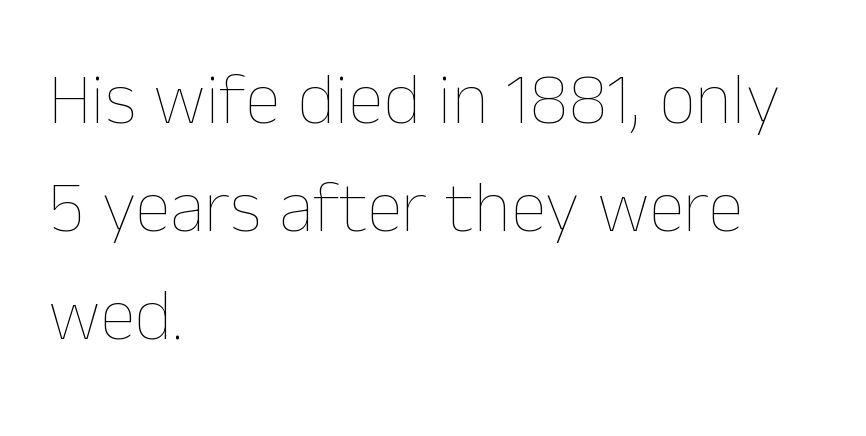
The image shows 73 px thin type, upright; set left-aligned, normal line spacing (1.48x), normal letter spacing, not underlined; low stroke contrast and a medium x-height.
